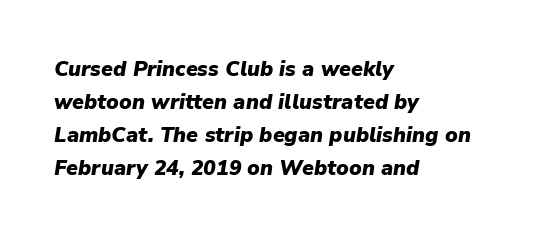
{"italic": "yes", "lean": "right", "slant_degrees": 9, "bold": "yes", "underline": "no", "align": "left", "line_spacing": "normal", "line_spacing_ratio": 1.57, "letter_spacing": "normal", "letter_spacing_em": 0.0, "glyph_px": 21}
